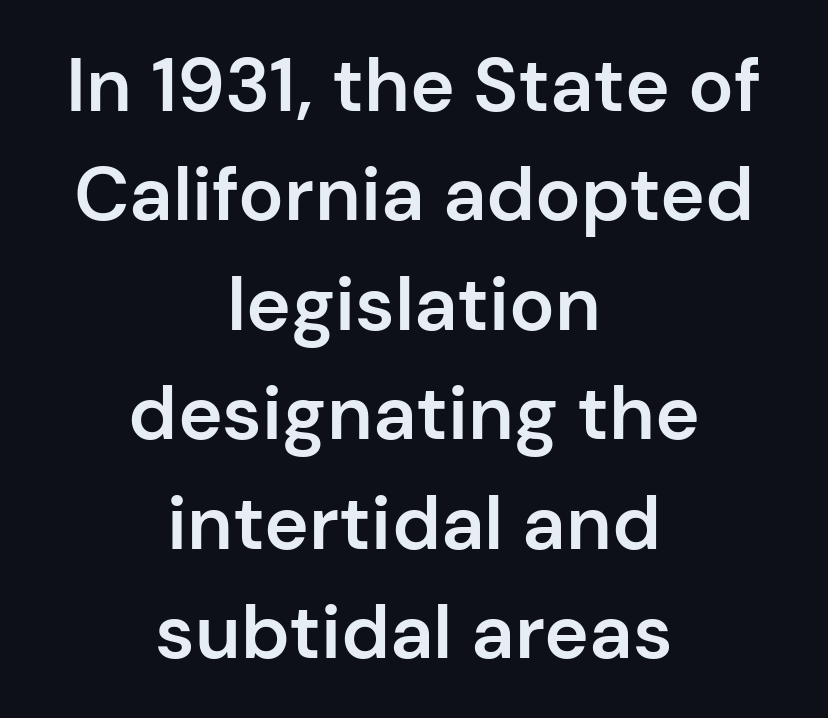
Q: Is the text bold? A: Semi-bold.
Q: Is the text italic (slanted)? A: No, it is upright.
Q: Is the typeface a serif or a sans-serif typeface? A: Sans-serif.
Q: Is the text underlined? A: No.
Q: How is the paragraph aligned? A: Centered.
Q: Is the spacing between letters normal or unusually wide? A: Normal.
Q: Is the spacing between lines tight, normal or loose? A: Normal.
Q: Width (condensed, normal, or wide)? A: Normal.
Q: Stroke contrast? A: Low.
Q: x-height? A: Medium.
Q: Monospaced? A: No.
